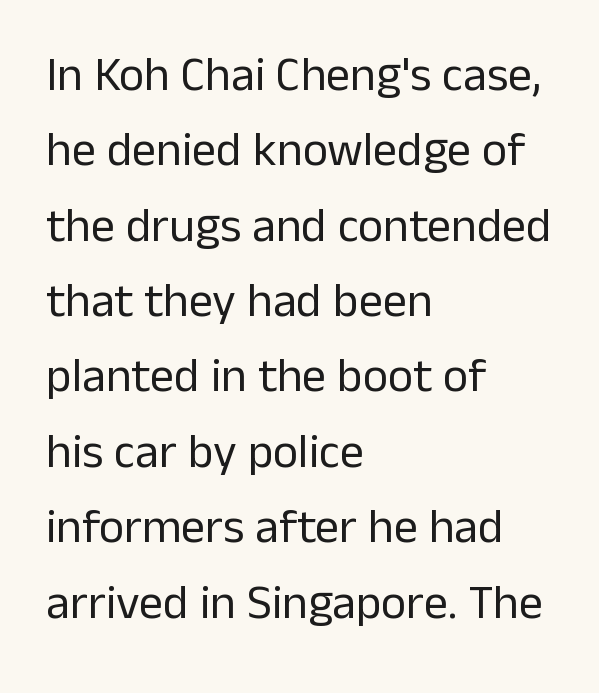
Q: Is the text bold? A: No.
Q: Is the text italic (slanted)? A: No, it is upright.
Q: Is the typeface a serif or a sans-serif typeface? A: Sans-serif.
Q: Is the text underlined? A: No.
Q: How is the paragraph aligned? A: Left-aligned.
Q: Is the spacing between letters normal or unusually wide? A: Normal.
Q: Is the spacing between lines tight, normal or loose? A: Normal.
Q: Width (condensed, normal, or wide)? A: Normal.
Q: Stroke contrast? A: Low.
Q: x-height? A: Medium.
Q: Monospaced? A: No.
